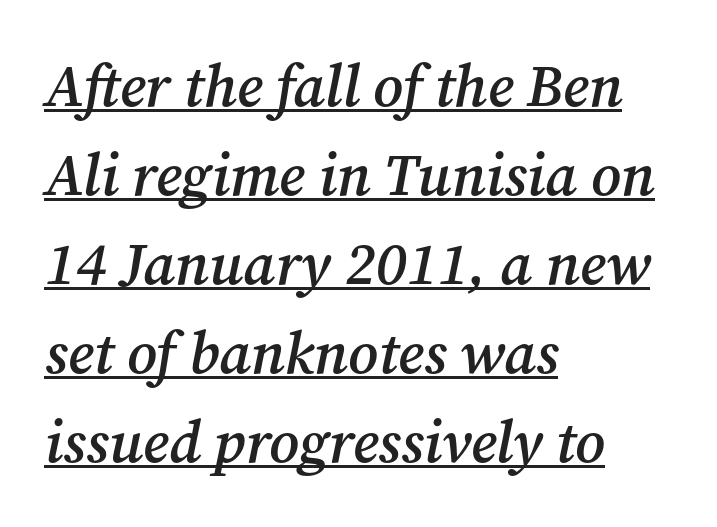
Q: Is the text bold? A: Semi-bold.
Q: Is the text italic (slanted)? A: Yes, it leans right by about 12 degrees.
Q: Is the typeface a serif or a sans-serif typeface? A: Serif.
Q: Is the text underlined? A: Yes.
Q: How is the paragraph aligned? A: Left-aligned.
Q: Is the spacing between letters normal or unusually wide? A: Normal.
Q: Is the spacing between lines tight, normal or loose? A: Normal.
Q: Width (condensed, normal, or wide)? A: Normal.
Q: Stroke contrast? A: Medium.
Q: x-height? A: Medium.
Q: Monospaced? A: No.
